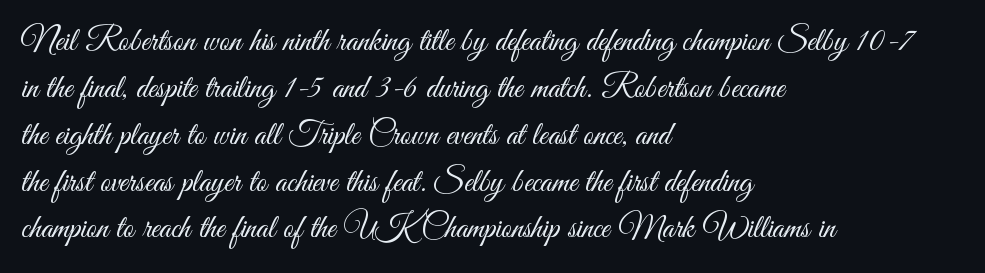
Q: Is the text bold? A: No.
Q: Is the text italic (slanted)? A: Yes.
Q: Is the typeface a serif or a sans-serif typeface? A: Sans-serif.
Q: Is the text underlined? A: No.
Q: How is the paragraph aligned? A: Left-aligned.
Q: Is the spacing between letters normal or unusually wide? A: Normal.
Q: Is the spacing between lines tight, normal or loose? A: Normal.
Q: Width (condensed, normal, or wide)? A: Condensed.
Q: Stroke contrast? A: Medium.
Q: x-height? A: Small.
Q: Monospaced? A: No.
